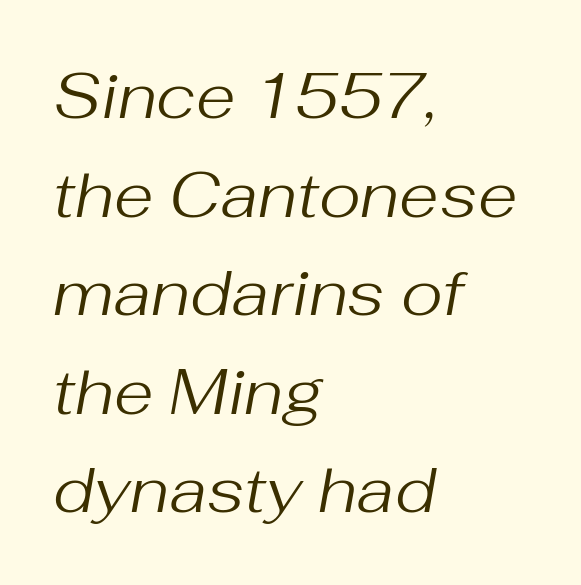
The image shows 64 px regular-weight type, italic (leaning right); set left-aligned, normal line spacing (1.54x), normal letter spacing, not underlined; medium stroke contrast and a medium x-height.
